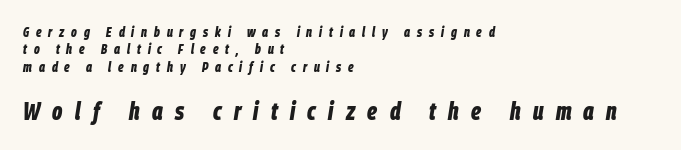
The image shows 25 px bold type, italic (leaning right); set left-aligned, line spacing 1.24x, unusually wide letter spacing (+0.49 em), not underlined; the second (bottom) block is 1.79x larger.
